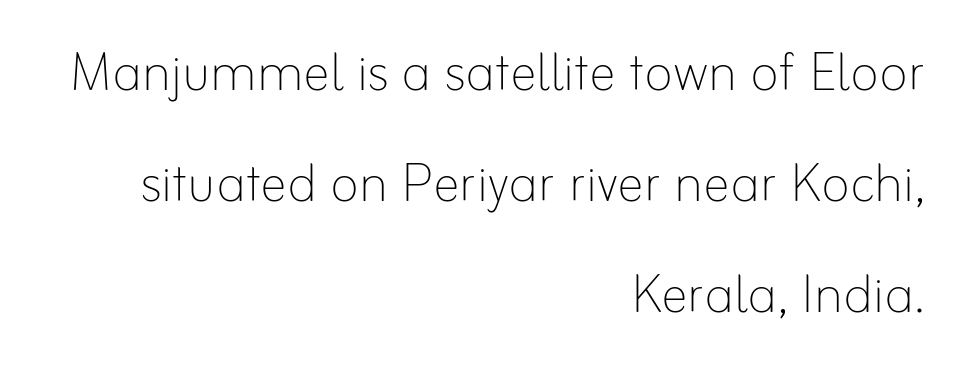
This rendering leaves character spacing at its baseline value. Where is the straight margin? On the right. Quick note: underline off. This is the regular roman posture of the typeface. Rows of type keep a routine distance in the vertical direction.
